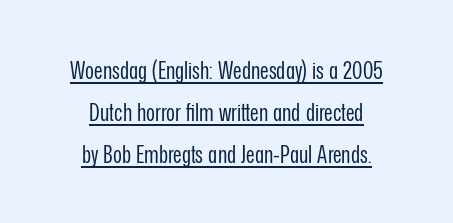
{"italic": "no", "bold": "no", "underline": "yes", "align": "center", "line_spacing_ratio": 1.75, "letter_spacing": "normal", "letter_spacing_em": 0.0, "glyph_px": 24}
